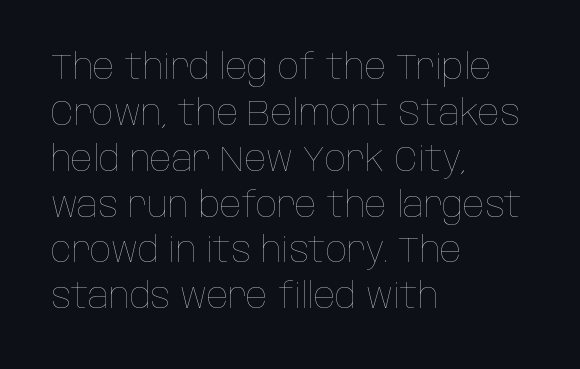
{"italic": "no", "bold": "no", "weight": "thin", "width": "condensed", "stroke_contrast": "low", "x_height": "large", "monospaced": "no", "underline": "no", "align": "left", "line_spacing": "normal", "line_spacing_ratio": 1.31, "letter_spacing": "normal", "letter_spacing_em": 0.0, "glyph_px": 35}
